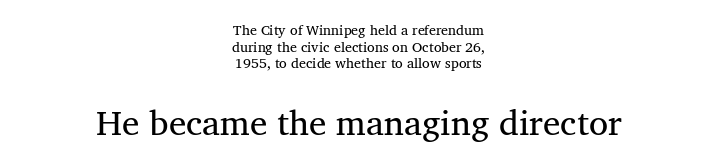
Here the second block reads like a headline and the first like body copy. Centered paragraph, ragged on both sides. Italic? Not at all — the glyphs are vertical. The passage shown is not bold in any degree. Check under the words: just untouched page.
